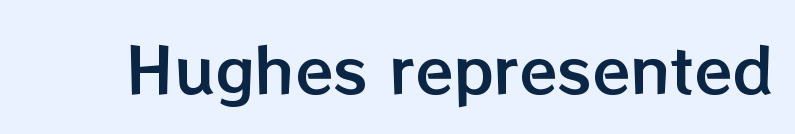
Q: Is the text italic (slanted)? A: No, it is upright.
Q: Is the text underlined? A: No.
Q: Is the spacing between letters normal or unusually wide? A: Normal.
Q: Width (condensed, normal, or wide)? A: Normal.
Q: Stroke contrast? A: Low.
Q: x-height? A: Medium.
Q: Monospaced? A: No.
